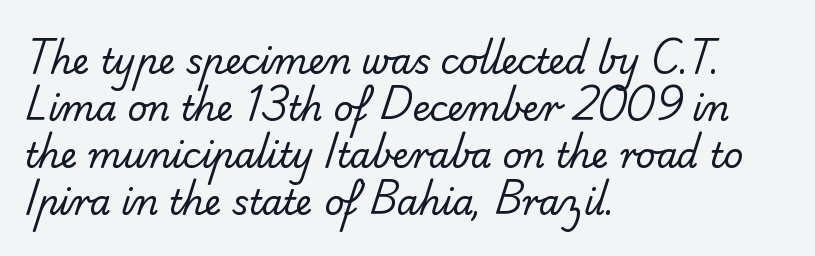
The image shows 34 px regular-weight sans-serif type; set left-aligned, normal line spacing (1.38x), normal letter spacing, not underlined; low stroke contrast and a small x-height.
